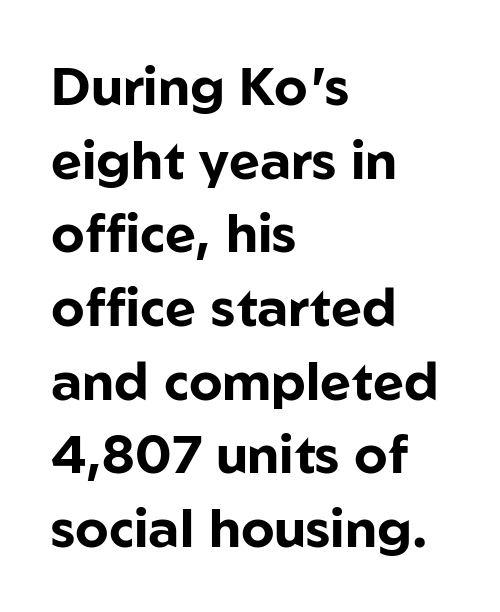
{"serif": "no", "italic": "no", "bold": "yes", "weight": "bold", "width": "normal", "stroke_contrast": "low", "x_height": "medium", "monospaced": "no", "underline": "no", "align": "left", "line_spacing": "normal", "line_spacing_ratio": 1.39, "letter_spacing": "normal", "letter_spacing_em": 0.0, "glyph_px": 53}
